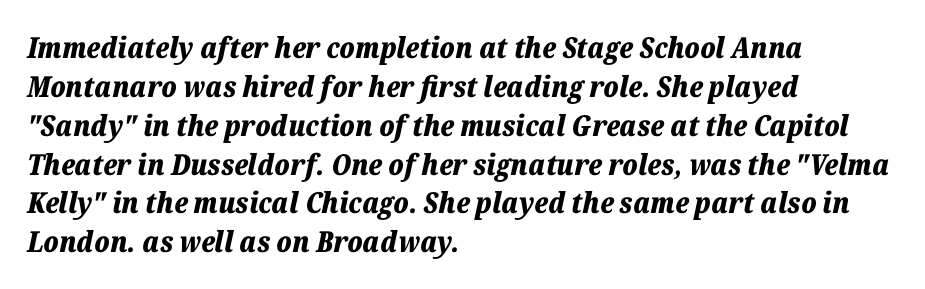
Notice how the passage keeps a crisp vertical edge on the left only. Has an underline been added? It has not. The passage shown leans; its letterforms are oblique. Heavy-handed strokes throughout: this text is bold. Do the characters align in a grid? No, the font is proportional.
